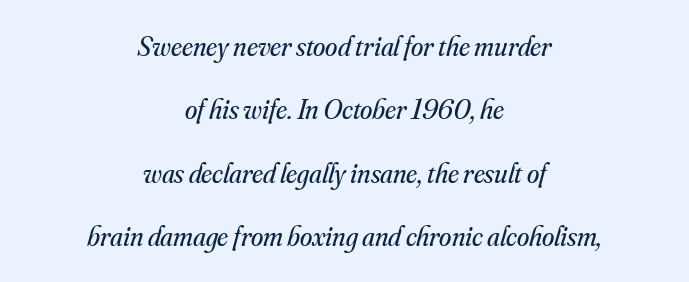
Q: Is the text bold? A: No.
Q: Is the text italic (slanted)? A: Yes, it leans right by about 16 degrees.
Q: Is the typeface a serif or a sans-serif typeface? A: Serif.
Q: Is the text underlined? A: No.
Q: How is the paragraph aligned? A: Centered.
Q: Is the spacing between letters normal or unusually wide? A: Normal.
Q: Is the spacing between lines tight, normal or loose? A: Loose.
Q: Width (condensed, normal, or wide)? A: Normal.
Q: Stroke contrast? A: Medium.
Q: x-height? A: Small.
Q: Monospaced? A: No.
